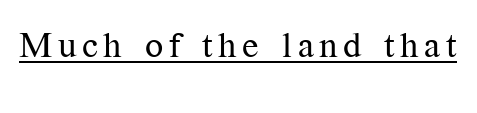
Q: Is the text bold? A: No.
Q: Is the text italic (slanted)? A: No, it is upright.
Q: Is the typeface a serif or a sans-serif typeface? A: Serif.
Q: Is the text underlined? A: Yes.
Q: Width (condensed, normal, or wide)? A: Normal.
Q: Stroke contrast? A: Medium.
Q: x-height? A: Medium.
Q: Monospaced? A: No.
